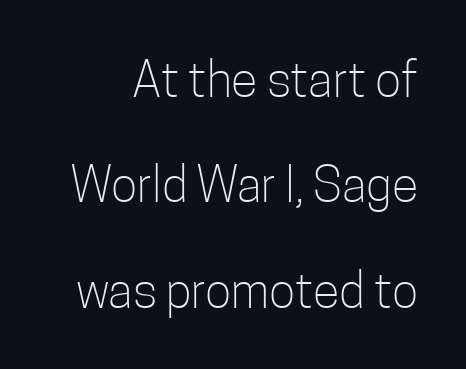
Q: Is the text bold? A: No.
Q: Is the text italic (slanted)? A: No, it is upright.
Q: Is the typeface a serif or a sans-serif typeface? A: Sans-serif.
Q: Is the text underlined? A: No.
Q: Is the spacing between letters normal or unusually wide? A: Normal.
Q: Is the spacing between lines tight, normal or loose? A: Loose.
Q: Width (condensed, normal, or wide)? A: Condensed.
Q: Stroke contrast? A: Low.
Q: x-height? A: Medium.
Q: Monospaced? A: No.
